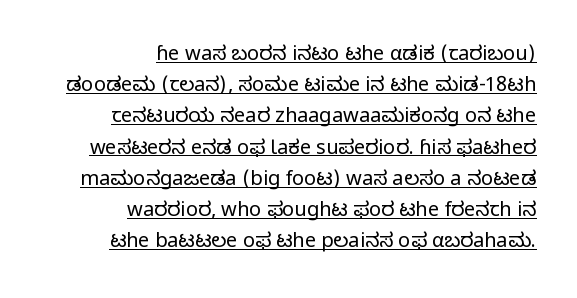
The image shows 20 px text type, upright; set right-aligned, normal line spacing (1.56x), normal letter spacing, underlined.
